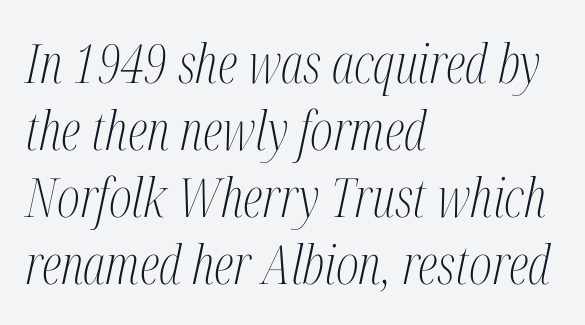
{"serif": "yes", "italic": "yes", "lean": "right", "slant_degrees": 12, "bold": "no", "weight": "light", "width": "condensed", "stroke_contrast": "medium", "x_height": "medium", "monospaced": "no", "underline": "no", "align": "left", "line_spacing_ratio": 1.24, "letter_spacing": "normal", "letter_spacing_em": 0.0, "glyph_px": 54}
